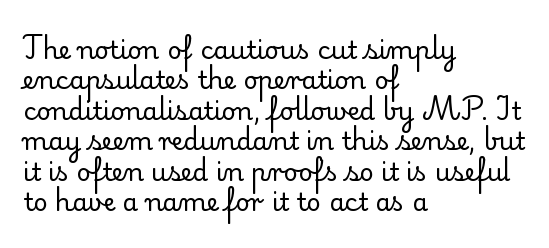
Q: Is the text bold? A: No.
Q: Is the text italic (slanted)? A: No, it is upright.
Q: Is the text underlined? A: No.
Q: How is the paragraph aligned? A: Left-aligned.
Q: Is the spacing between letters normal or unusually wide? A: Normal.
